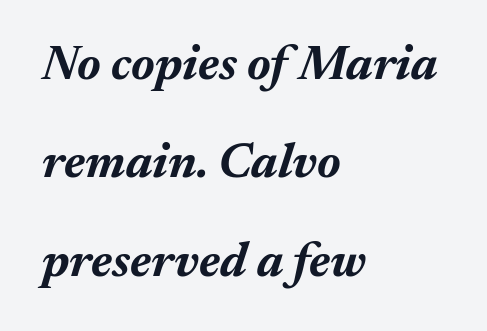
The image shows 49 px bold type, italic (leaning right); set left-aligned, loose line spacing (2.01x), normal letter spacing, not underlined; medium stroke contrast and a medium x-height.
